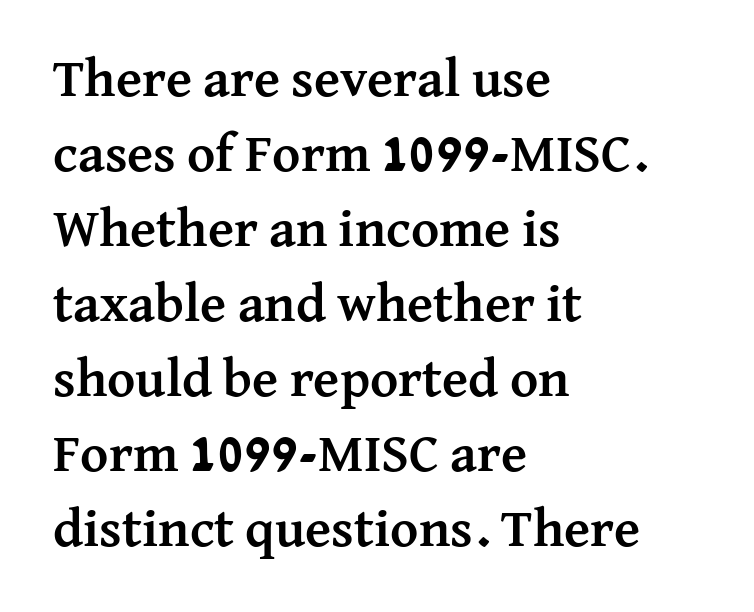
The image shows 54 px semibold serif type, upright; set left-aligned, normal line spacing (1.39x), normal letter spacing, not underlined; medium stroke contrast and a medium x-height.
